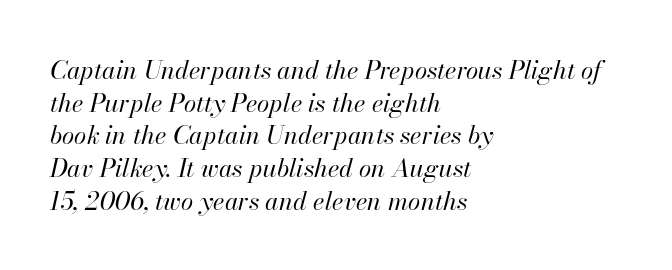
The image shows 25 px text type, italic (leaning right); set left-aligned, normal line spacing (1.31x), normal letter spacing, not underlined.
